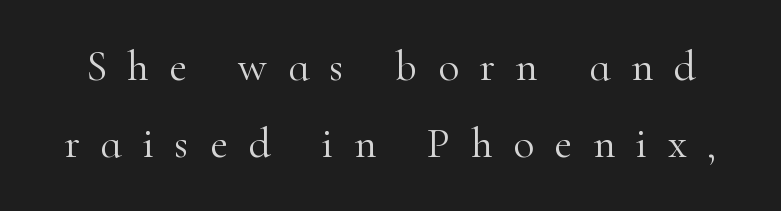
Q: Is the text bold? A: No.
Q: Is the text italic (slanted)? A: No, it is upright.
Q: Is the typeface a serif or a sans-serif typeface? A: Serif.
Q: Is the text underlined? A: No.
Q: Is the spacing between letters normal or unusually wide? A: Unusually wide.
Q: Width (condensed, normal, or wide)? A: Normal.
Q: Stroke contrast? A: High.
Q: x-height? A: Small.
Q: Monospaced? A: No.
